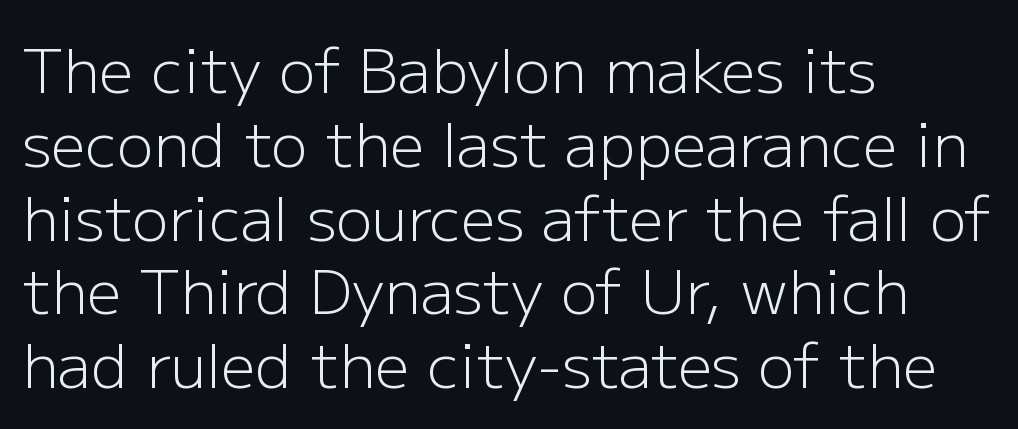
Q: Is the text bold? A: No.
Q: Is the text italic (slanted)? A: No, it is upright.
Q: Is the typeface a serif or a sans-serif typeface? A: Sans-serif.
Q: Is the text underlined? A: No.
Q: How is the paragraph aligned? A: Left-aligned.
Q: Is the spacing between letters normal or unusually wide? A: Normal.
Q: Width (condensed, normal, or wide)? A: Normal.
Q: Stroke contrast? A: Low.
Q: x-height? A: Medium.
Q: Monospaced? A: No.
